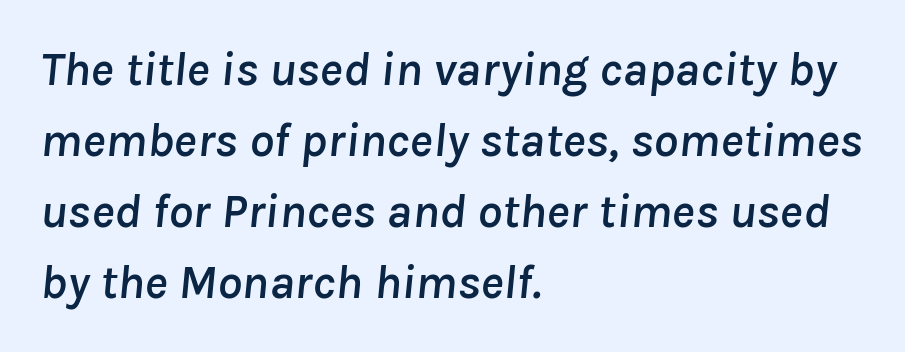
The baseline area is clear. The tracking reads as untouched default to a designer's eye. The glyphs look as if they've been sheared to an angle. Interline gaps are of average width in this sample. Notice how the passage keeps a crisp vertical edge on the left only.
